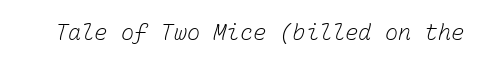
Q: Is the text bold? A: No.
Q: Is the text underlined? A: No.
Q: Is the spacing between letters normal or unusually wide? A: Normal.
